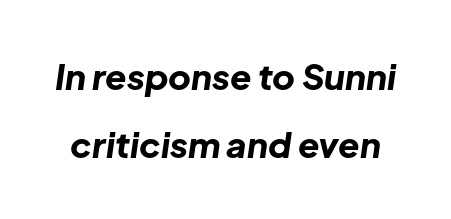
The image shows 35 px bold type, italic (leaning right); set loose line spacing (1.93x), normal letter spacing, not underlined; low stroke contrast and a medium x-height.
